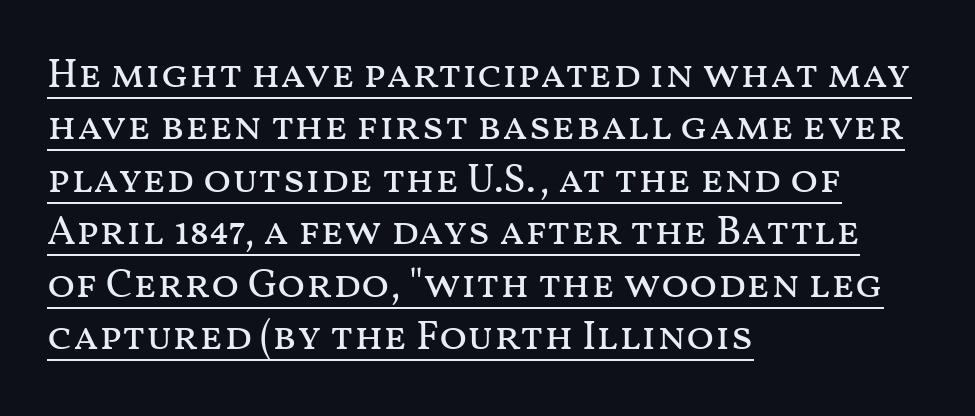
Q: Is the text bold? A: No.
Q: Is the text italic (slanted)? A: No, it is upright.
Q: Is the text underlined? A: Yes.
Q: How is the paragraph aligned? A: Left-aligned.
Q: Is the spacing between letters normal or unusually wide? A: Normal.
Q: Is the spacing between lines tight, normal or loose? A: Normal.
Q: Width (condensed, normal, or wide)? A: Wide.
Q: Stroke contrast? A: Medium.
Q: x-height? A: Medium.
Q: Monospaced? A: No.
